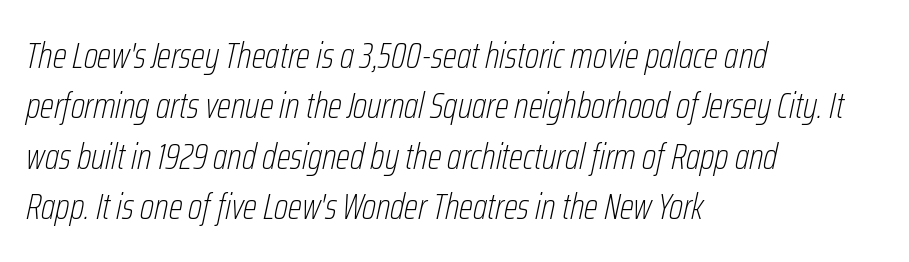
{"italic": "yes", "lean": "right", "slant_degrees": 12, "bold": "no", "weight": "thin", "width": "condensed", "stroke_contrast": "low", "x_height": "medium", "monospaced": "no", "underline": "no", "align": "left", "line_spacing": "normal", "line_spacing_ratio": 1.36, "letter_spacing": "normal", "letter_spacing_em": 0.0, "glyph_px": 37}
